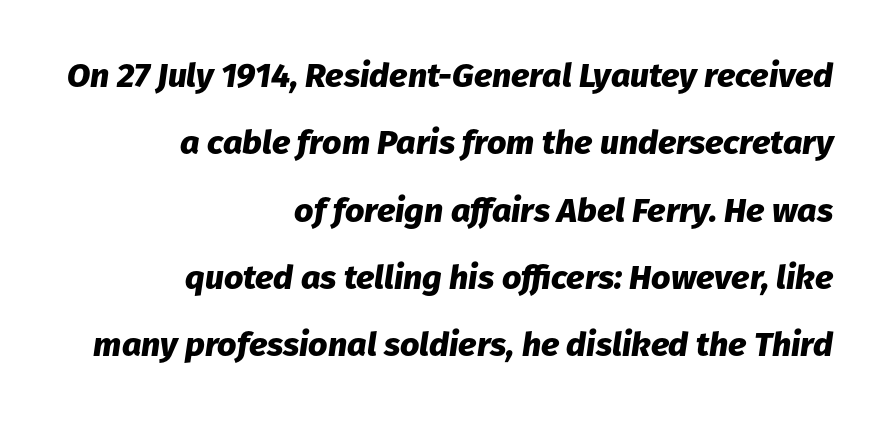
{"italic": "yes", "lean": "right", "slant_degrees": 8, "bold": "yes", "weight": "heavy", "width": "normal", "stroke_contrast": "low", "x_height": "medium", "monospaced": "no", "underline": "no", "align": "right", "line_spacing": "loose", "line_spacing_ratio": 1.98, "letter_spacing": "normal", "letter_spacing_em": 0.0, "glyph_px": 34}
